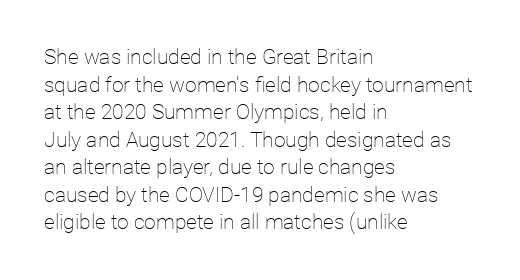
Teacher's note: observe the even left margin — that is flush-left alignment. The line texture is even and compact thanks to regular tracking. The lettering stays uniformly vertical, giving the passage a roman look. The baseline area is clear.
